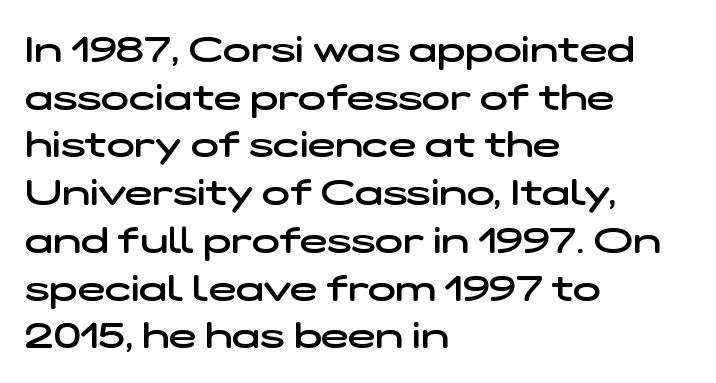
{"serif": "no", "bold": "semi", "weight": "semibold", "width": "wide", "stroke_contrast": "low", "x_height": "medium", "monospaced": "no", "underline": "no", "align": "left", "line_spacing": "normal", "line_spacing_ratio": 1.29, "letter_spacing": "normal", "letter_spacing_em": 0.0, "glyph_px": 37}
